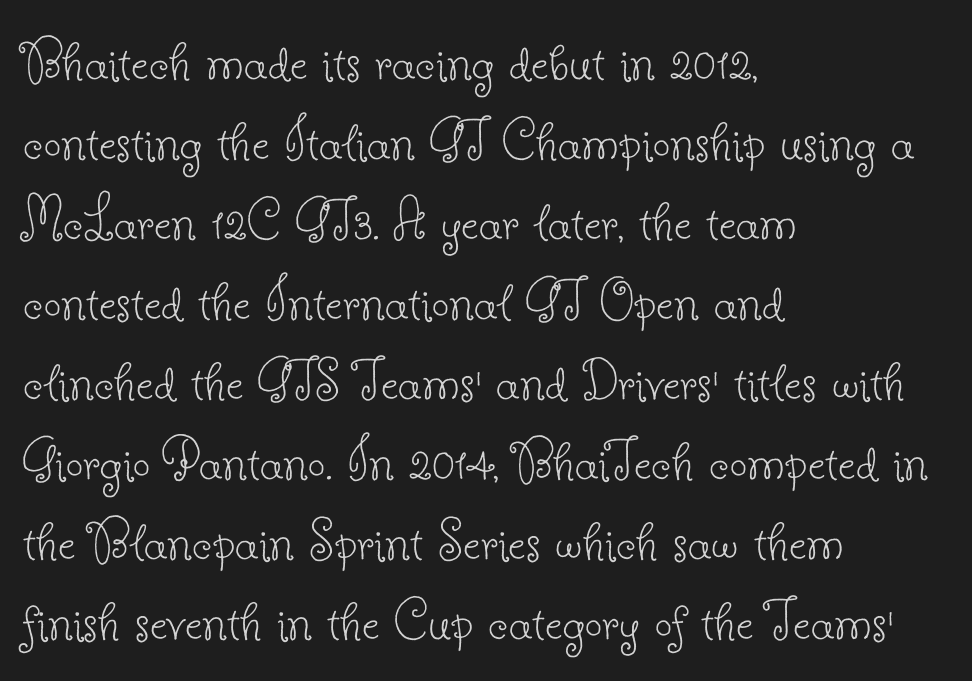
{"serif": "yes", "italic": "no", "bold": "no", "weight": "thin", "width": "normal", "stroke_contrast": "low", "x_height": "small", "monospaced": "no", "underline": "no", "align": "left", "line_spacing": "normal", "line_spacing_ratio": 1.29, "letter_spacing": "normal", "letter_spacing_em": 0.0, "glyph_px": 62}
